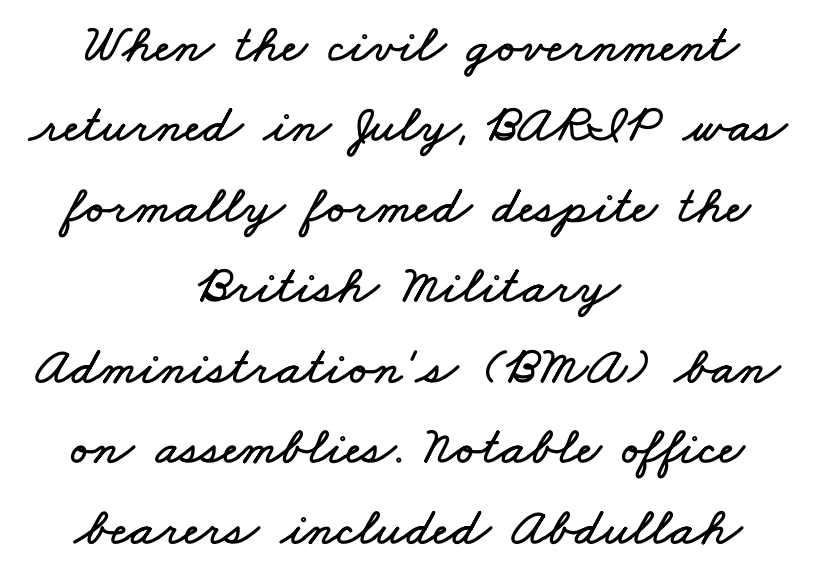
Reading down the block, each line starts at a different indent, mirrored at its end. How are the letters spaced? Ordinarily, with no added tracking. The block of text has a typical density, with ordinary space between rows. Just letters on the line, the space beneath them empty. Character widths vary here, with narrow letters taking less room than wide ones.
